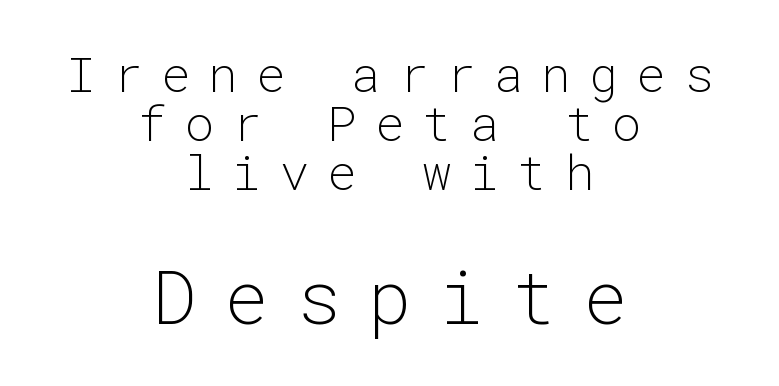
{"serif": "no", "italic": "no", "bold": "no", "weight": "light", "width": "normal", "stroke_contrast": "low", "x_height": "medium", "monospaced": "yes", "underline": "no", "align": "center", "line_spacing": "tight", "line_spacing_ratio": 1.0, "letter_spacing": "wide", "letter_spacing_em": 0.37, "larger_block": "second", "size_ratio": 1.51, "glyph_px": 74}
